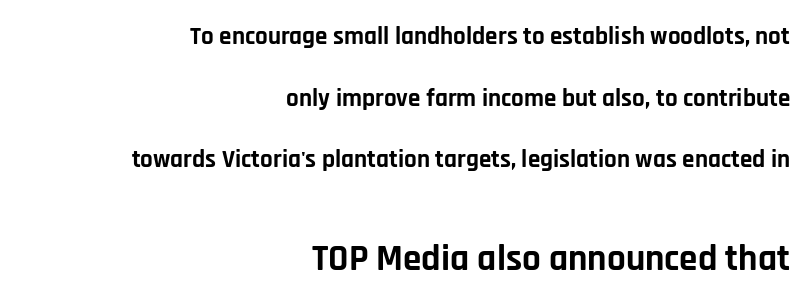
Q: Is the text bold? A: Yes.
Q: Is the text italic (slanted)? A: No, it is upright.
Q: Is the typeface a serif or a sans-serif typeface? A: Sans-serif.
Q: Is the text underlined? A: No.
Q: How is the paragraph aligned? A: Right-aligned.
Q: Is the spacing between letters normal or unusually wide? A: Normal.
Q: Is the spacing between lines tight, normal or loose? A: Loose.
Q: Which block of text is set in a larger size, the first (top) or the second (bottom)? A: The second (bottom) one.
Q: Width (condensed, normal, or wide)? A: Normal.
Q: Stroke contrast? A: Low.
Q: x-height? A: Large.
Q: Monospaced? A: No.
